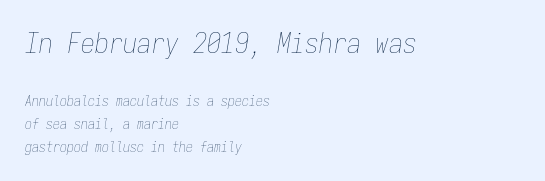
The image shows 28 px thin, condensed type, italic (leaning right), monospaced; set left-aligned, normal line spacing (1.61x), normal letter spacing, not underlined; the first (top) block is 2.0x larger; low stroke contrast and a medium x-height.
